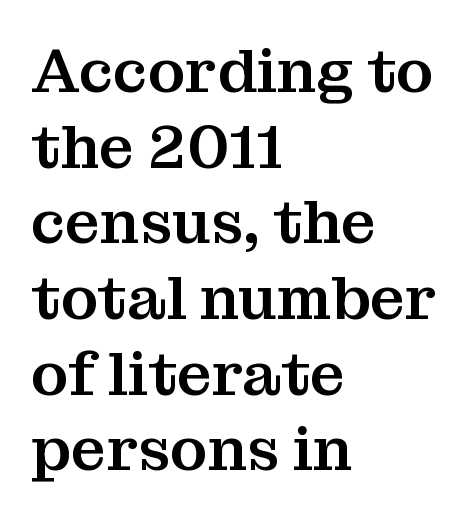
Quick note: underline off. Characters remain perfectly vertical along every line. This sample is left-justified, so line endings fall wherever the words run out. Does the type have serifs? Yes, each stem ends in a small foot. Glyph-to-glyph distance matches everyday printed text. The rendering uses natural spacing where letterforms have individual widths.
